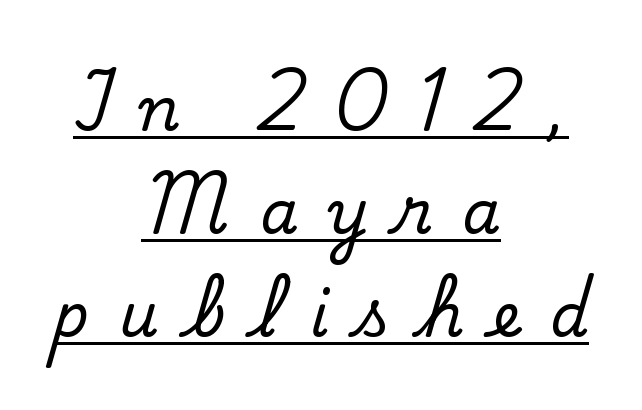
Q: Is the text italic (slanted)? A: Yes.
Q: Is the typeface a serif or a sans-serif typeface? A: Serif.
Q: Is the text underlined? A: Yes.
Q: How is the paragraph aligned? A: Centered.
Q: Is the spacing between letters normal or unusually wide? A: Unusually wide.
Q: Is the spacing between lines tight, normal or loose? A: Normal.
Q: Width (condensed, normal, or wide)? A: Normal.
Q: Stroke contrast? A: Low.
Q: x-height? A: Small.
Q: Monospaced? A: No.
